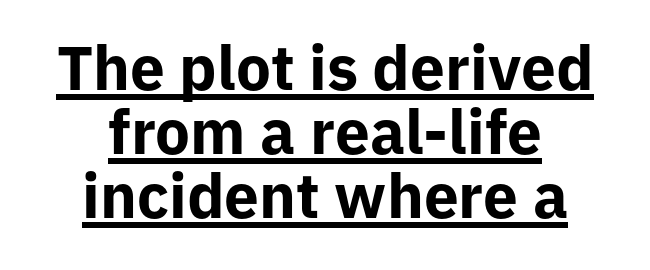
{"serif": "no", "italic": "no", "bold": "yes", "weight": "bold", "width": "normal", "stroke_contrast": "low", "x_height": "medium", "monospaced": "no", "underline": "yes", "align": "center", "line_spacing": "tight", "line_spacing_ratio": 1.03, "letter_spacing": "normal", "letter_spacing_em": 0.0, "glyph_px": 62}
